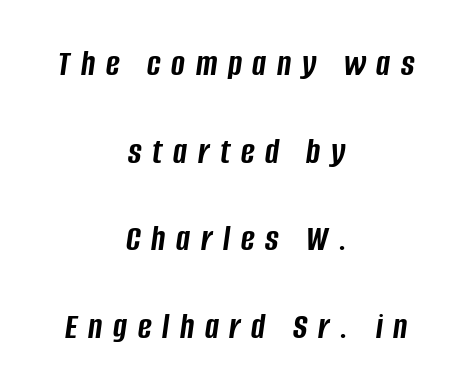
{"italic": "yes", "lean": "right", "slant_degrees": 8, "bold": "yes", "weight": "semibold", "width": "condensed", "stroke_contrast": "low", "x_height": "large", "monospaced": "no", "underline": "no", "align": "center", "line_spacing": "loose", "line_spacing_ratio": 2.37, "letter_spacing": "wide", "letter_spacing_em": 0.29, "glyph_px": 37}
